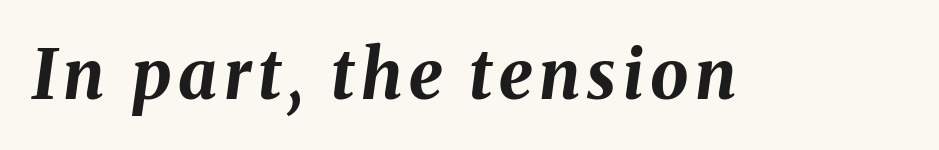
Q: Is the text bold? A: Yes.
Q: Is the text italic (slanted)? A: Yes, it leans right by about 8 degrees.
Q: Is the text underlined? A: No.
Q: Width (condensed, normal, or wide)? A: Normal.
Q: Stroke contrast? A: Medium.
Q: x-height? A: Medium.
Q: Monospaced? A: No.
